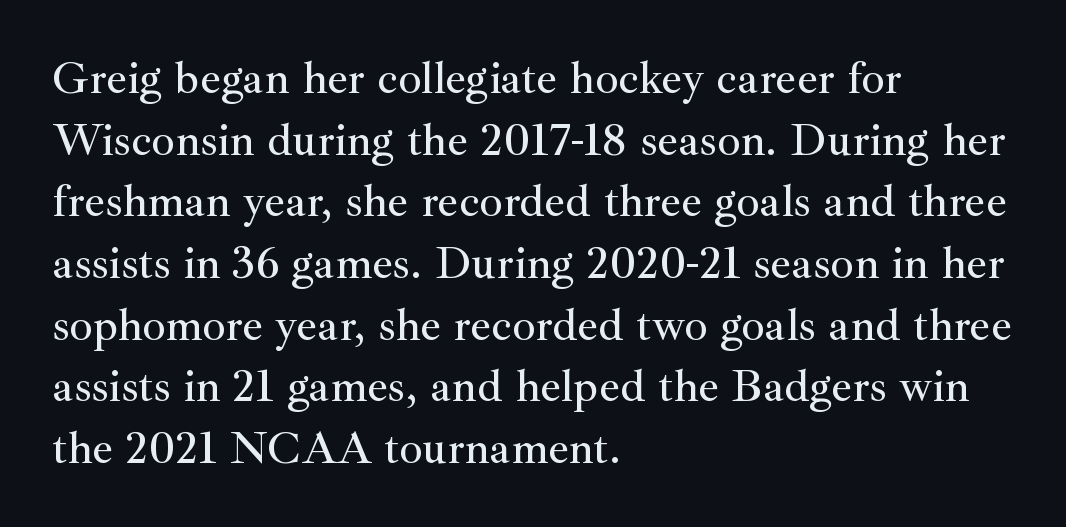
Beneath every word, the page is bare. Upright lettering throughout. Spacing verdict: proportional, widths tailored to each character. Horizontally, the lines are justified to the leading edge only. The horizontal fit of the characters is conventional and even.
